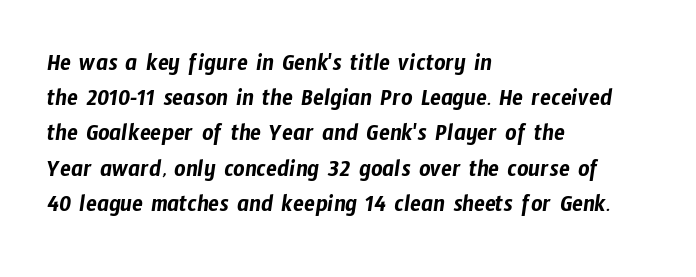
Q: Is the text underlined? A: No.
Q: How is the paragraph aligned? A: Left-aligned.
Q: Is the spacing between letters normal or unusually wide? A: Normal.
Q: Is the spacing between lines tight, normal or loose? A: Normal.
